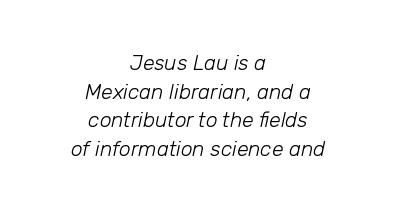
The image shows 21 px text type, italic (leaning right); set centered, normal line spacing (1.36x), normal letter spacing, not underlined.
